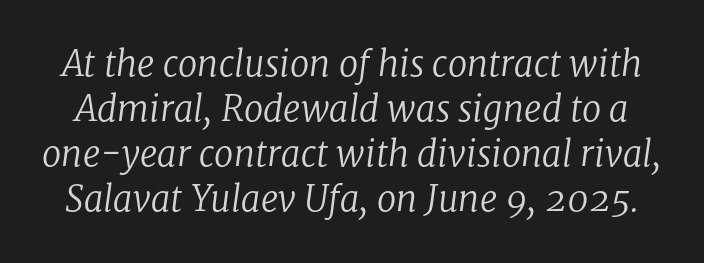
Q: Is the text bold? A: No.
Q: Is the text italic (slanted)? A: Yes, it leans right by about 8 degrees.
Q: Is the typeface a serif or a sans-serif typeface? A: Serif.
Q: Is the text underlined? A: No.
Q: Is the spacing between letters normal or unusually wide? A: Normal.
Q: Is the spacing between lines tight, normal or loose? A: Normal.
Q: Width (condensed, normal, or wide)? A: Normal.
Q: Stroke contrast? A: Low.
Q: x-height? A: Medium.
Q: Monospaced? A: No.
